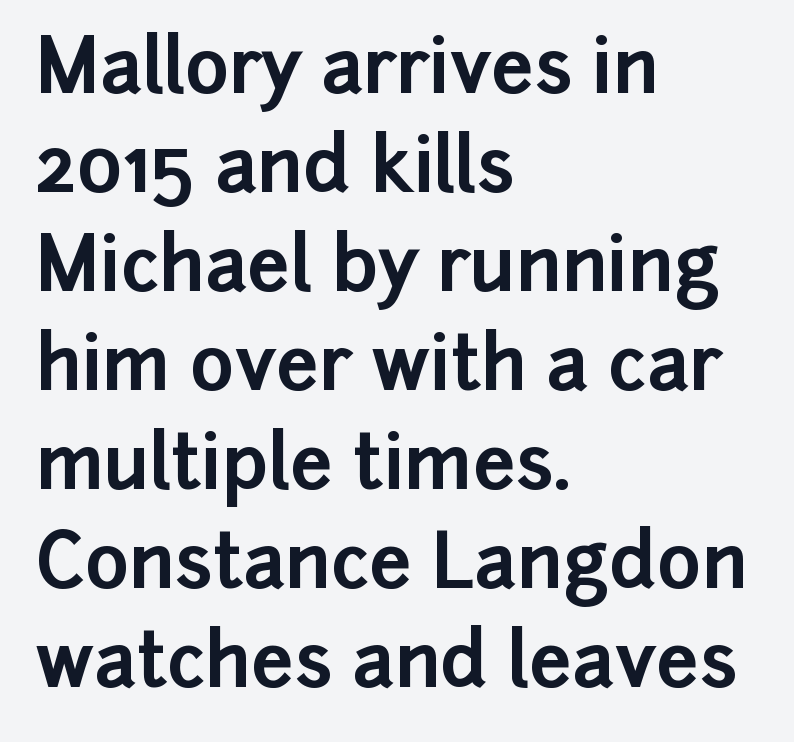
If you measured baseline to baseline, you'd find a middling distance. Character widths vary here, with narrow letters taking less room than wide ones. You can tell it's not italic because the verticals are truly vertical. The string is rendered with underlining switched off. The characters look thick and weighty, a clear bold. Reading down the block, your eye returns to a fixed left position each line.
